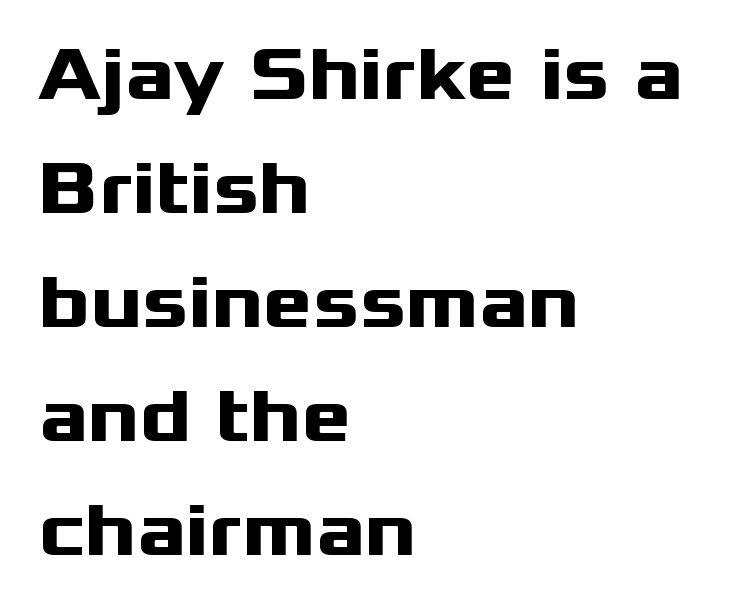
What stands out about the letter spacing? Nothing — it is the standard amount. Character widths vary here, with narrow letters taking less room than wide ones. Rendered with straight, roman letterforms. How heavy is the stroke? Heavy — this is a bold. Typeset ragged right — the left edge is the straight one. Nobody drew a line under any word here.
